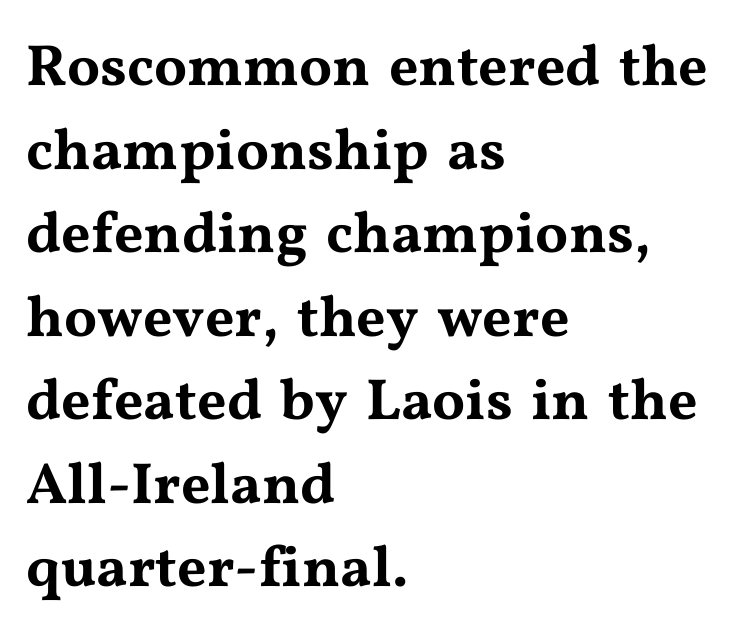
The image shows 58 px wide serif type, upright; set left-aligned, normal line spacing (1.44x), normal letter spacing, not underlined; medium stroke contrast and a medium x-height.
